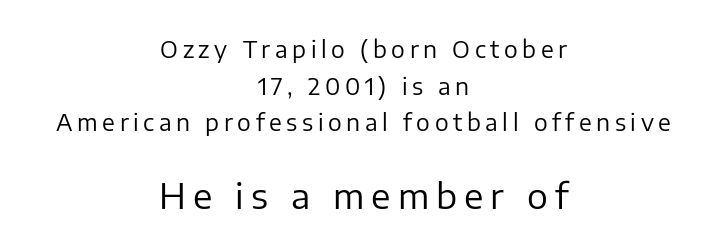
The image shows 35 px regular-weight sans-serif type, upright; set centered, normal line spacing (1.59x), unusually wide letter spacing (+0.2 em), not underlined; the second (bottom) block is 1.52x larger; low stroke contrast and a medium x-height.
